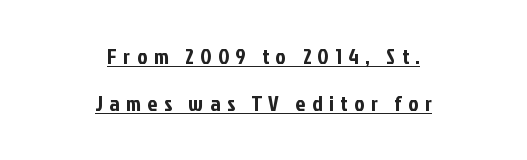
{"italic": "no", "underline": "yes", "align": "center", "line_spacing": "loose", "line_spacing_ratio": 2.14, "letter_spacing": "wide", "letter_spacing_em": 0.3, "glyph_px": 22}
